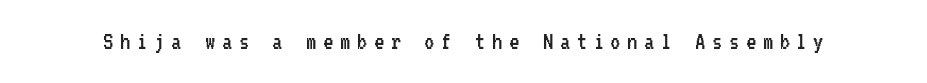
The image shows 26 px text type, upright; set unusually wide letter spacing (+0.25 em), not underlined.
